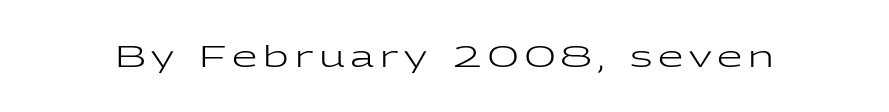
The image shows 29 px regular-weight, wide sans-serif type, upright; set unusually wide letter spacing (+0.21 em), not underlined; low stroke contrast and a medium x-height.
